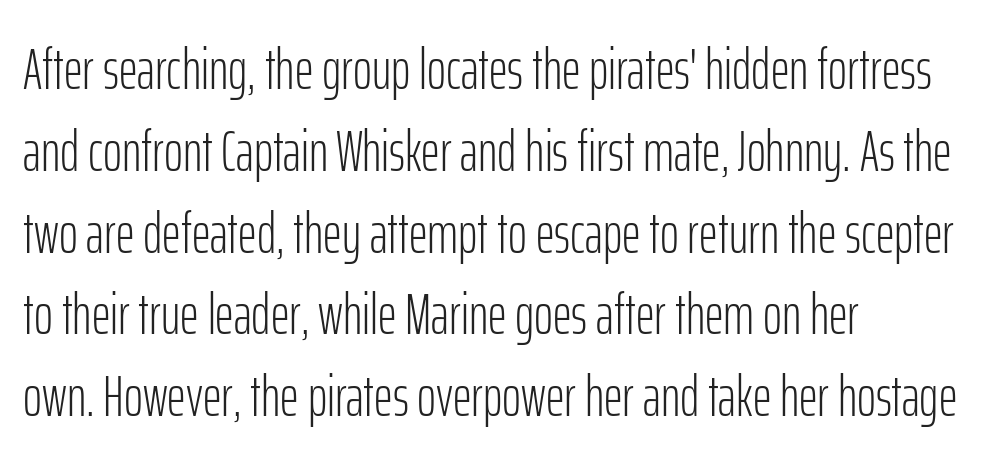
Q: Is the text bold? A: No.
Q: Is the text italic (slanted)? A: No, it is upright.
Q: Is the typeface a serif or a sans-serif typeface? A: Sans-serif.
Q: Is the text underlined? A: No.
Q: How is the paragraph aligned? A: Left-aligned.
Q: Is the spacing between letters normal or unusually wide? A: Normal.
Q: Is the spacing between lines tight, normal or loose? A: Normal.
Q: Width (condensed, normal, or wide)? A: Condensed.
Q: Stroke contrast? A: Low.
Q: x-height? A: Medium.
Q: Monospaced? A: No.
